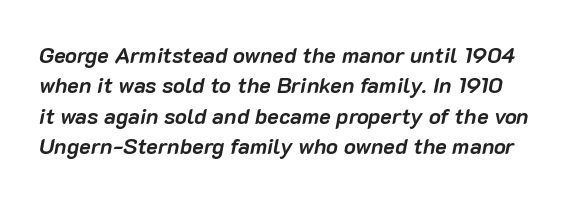
The image shows 22 px bold type, italic (leaning right); set normal line spacing (1.38x), normal letter spacing, not underlined.
